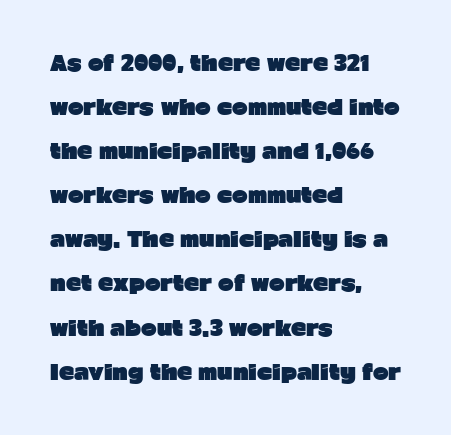
The specimen reads as upright at a glance. What weight is shown? A full bold with thick strokes. Caption: multi-line text, flush left, ragged right. The lines are spread far apart with generous leading. Observe the ordinary spacing: letters are neighbours, not strangers. The space directly below the letters is spotless.
